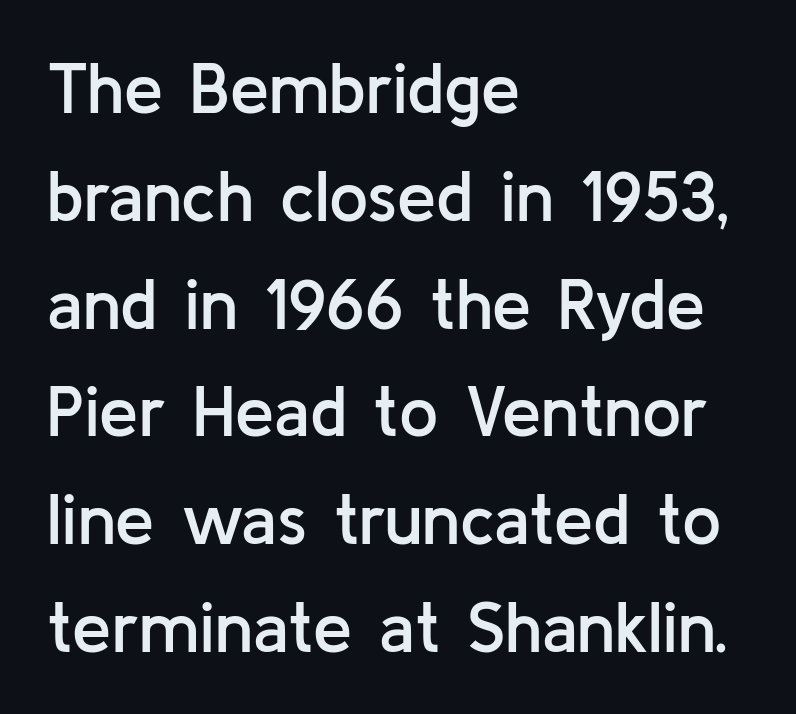
Serif or sans? Sans — the stroke terminals are bare. Stroke thickness is moderately raised; the sample reads as semibold. If you drew a line through each stem, it would be perfectly vertical. Descenders are the only things crossing below the line.
